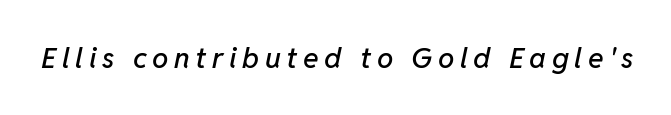
{"italic": "yes", "lean": "right", "slant_degrees": 11, "width": "normal", "stroke_contrast": "low", "x_height": "medium", "monospaced": "no", "underline": "no", "glyph_px": 29}
